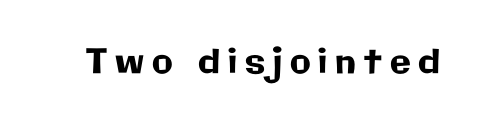
The image shows 34 px sans-serif type, upright; set unusually wide letter spacing (+0.23 em), not underlined; low stroke contrast and a medium x-height.
